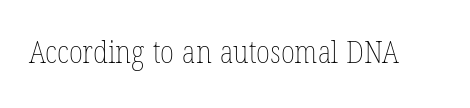
Stem width sits at or under what a default text font uses. Each row of text sits above clean, open space. Proportional: the letters do not fall into vertical columns. The line texture is even and compact thanks to regular tracking. Notice how the stems are strictly vertical — no italics here.
